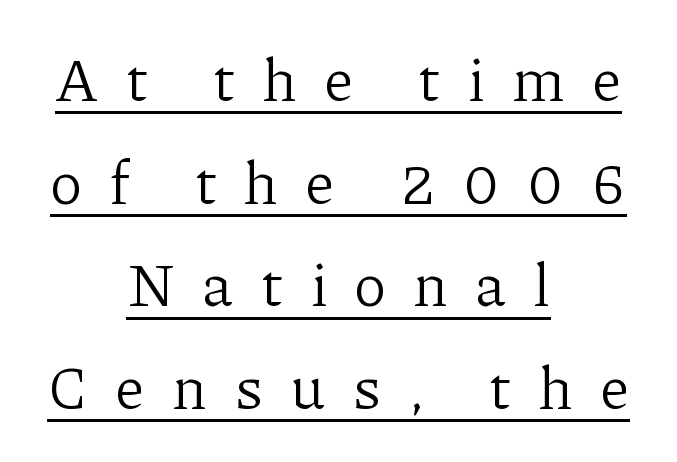
Think of a printed novel: that variable character pitch is what you see here. The typesetter chose a symmetrical, centered arrangement here. This is underlined copy, the kind a proofreader might mark for attention. Is the letter spacing exaggerated? Yes — the characters are pushed far apart. A typesetter would mark this as roman, not italic.
